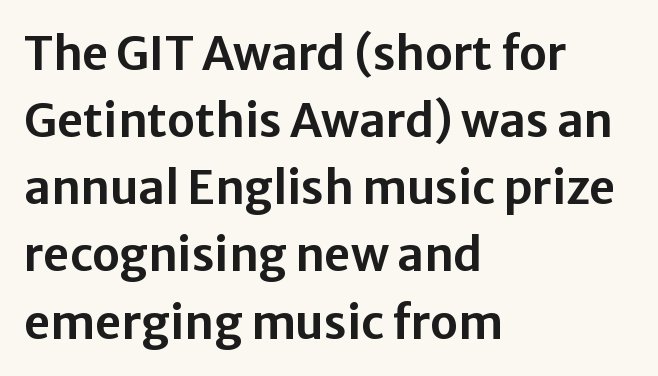
{"serif": "no", "italic": "no", "width": "normal", "stroke_contrast": "low", "x_height": "medium", "monospaced": "no", "underline": "no", "align": "left", "line_spacing": "normal", "line_spacing_ratio": 1.46, "letter_spacing": "normal", "letter_spacing_em": 0.0, "glyph_px": 46}
